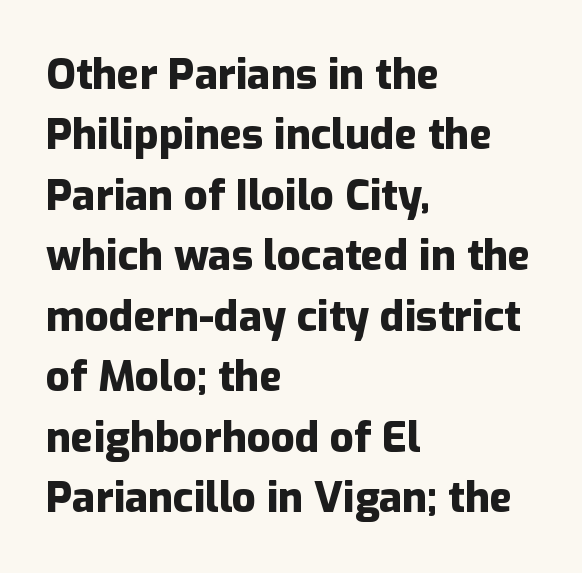
The image shows 42 px heavy sans-serif type, upright; set left-aligned, normal line spacing (1.44x), normal letter spacing, not underlined; low stroke contrast and a medium x-height.
